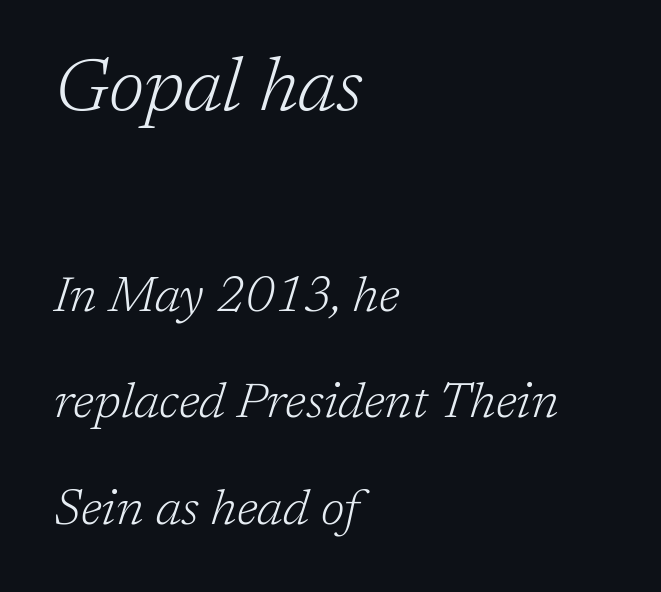
{"serif": "yes", "italic": "yes", "lean": "right", "slant_degrees": 17, "bold": "no", "weight": "light", "width": "normal", "stroke_contrast": "low", "x_height": "medium", "monospaced": "no", "underline": "no", "align": "left", "line_spacing": "loose", "line_spacing_ratio": 2.13, "letter_spacing": "normal", "letter_spacing_em": 0.0, "larger_block": "first", "size_ratio": 1.5, "glyph_px": 75}
